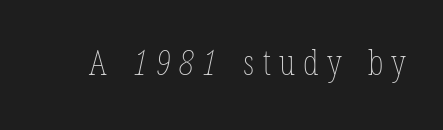
{"bold": "no", "weight": "thin", "width": "condensed", "stroke_contrast": "low", "x_height": "medium", "monospaced": "no", "underline": "no", "letter_spacing": "wide", "letter_spacing_em": 0.24, "glyph_px": 35}
